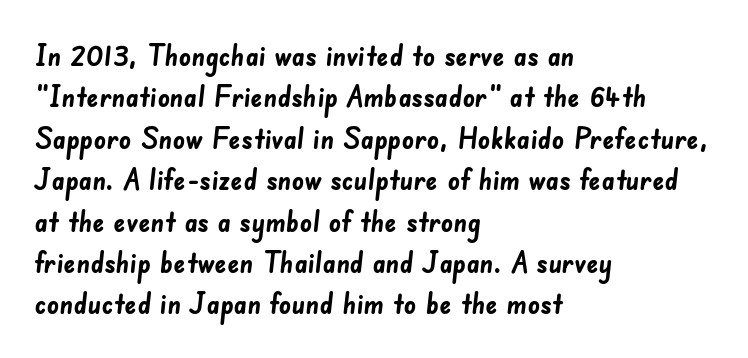
The face used here is proportionally spaced, like ordinary book or web type. Short note: letters normally spaced. The glyphs are unaccompanied by any horizontal stroke below them. Stroke terminals: plain, sans-serif. Compared with typical paragraphs, the rows here are spaced about the same.
